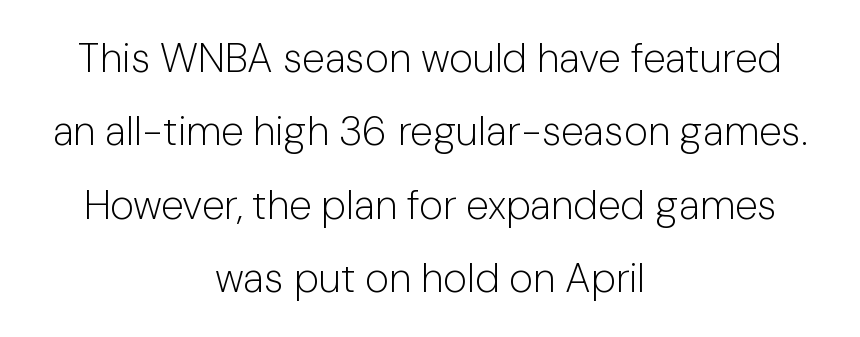
The image shows 41 px light sans-serif type, upright; set centered, line spacing 1.79x, normal letter spacing, not underlined; low stroke contrast and a medium x-height.
